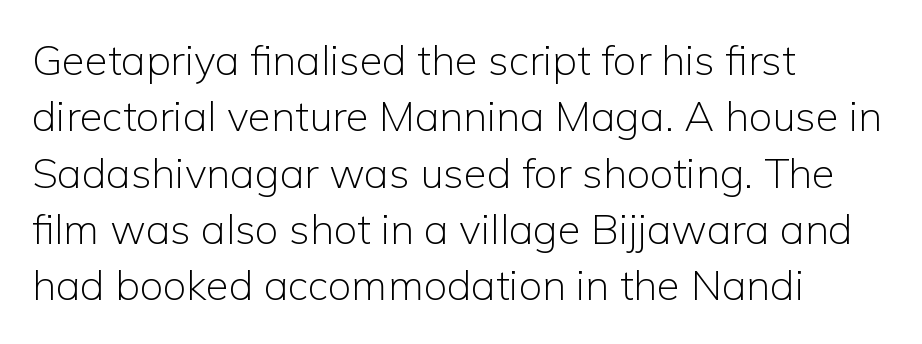
If you drew a line through each stem, it would be perfectly vertical. Does the copy run flush right? No — it runs flush left. Character widths vary here, with narrow letters taking less room than wide ones. Summary of vertical rhythm: regular, with standard interline spacing. The letters carry no serifs — their stems end cleanly without finishing strokes.
